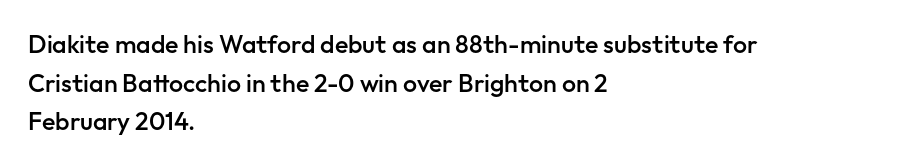
Quick note: underline off. The passage is arranged the way most books set body copy — flush left. Quick note: interline space is typical. Posture: vertical. The letters sit at their default tracking, neither squeezed nor spread.
